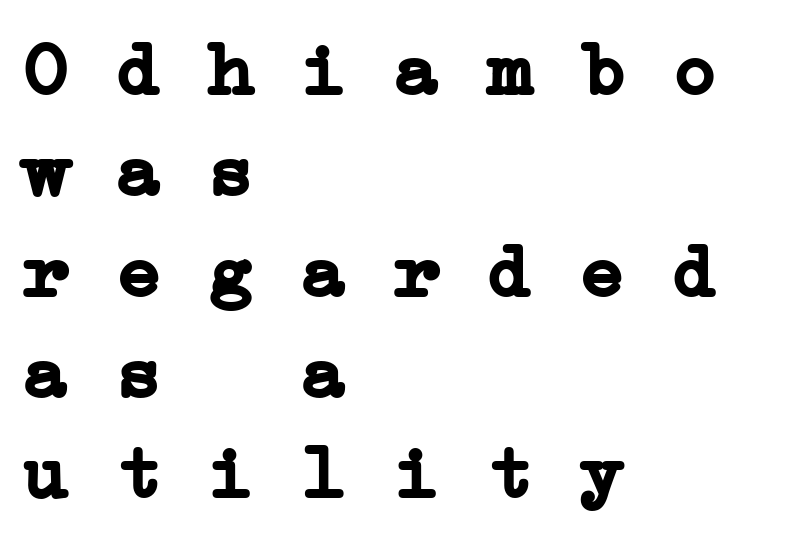
{"serif": "yes", "bold": "yes", "weight": "semibold", "width": "wide", "stroke_contrast": "low", "x_height": "medium", "monospaced": "yes", "underline": "no", "align": "left", "line_spacing": "normal", "line_spacing_ratio": 1.31, "letter_spacing": "normal", "letter_spacing_em": 0.0, "glyph_px": 77}
